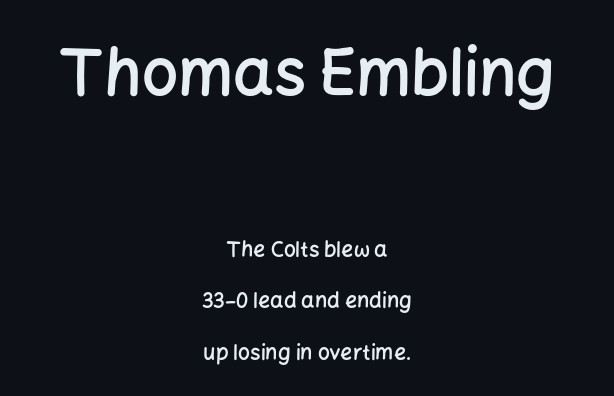
Q: Is the text bold? A: Semi-bold.
Q: Is the text italic (slanted)? A: No, it is upright.
Q: Is the typeface a serif or a sans-serif typeface? A: Sans-serif.
Q: Is the text underlined? A: No.
Q: How is the paragraph aligned? A: Centered.
Q: Is the spacing between letters normal or unusually wide? A: Normal.
Q: Is the spacing between lines tight, normal or loose? A: Loose.
Q: Which block of text is set in a larger size, the first (top) or the second (bottom)? A: The first (top) one.
Q: Width (condensed, normal, or wide)? A: Normal.
Q: Stroke contrast? A: Low.
Q: x-height? A: Medium.
Q: Monospaced? A: No.
